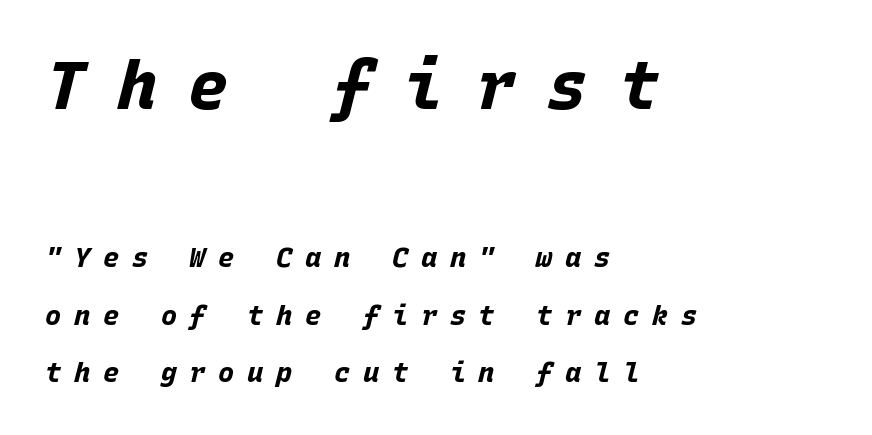
Q: Is the text bold? A: Yes.
Q: Is the text italic (slanted)? A: Yes, it leans right by about 15 degrees.
Q: Is the text underlined? A: No.
Q: How is the paragraph aligned? A: Left-aligned.
Q: Is the spacing between letters normal or unusually wide? A: Unusually wide.
Q: Is the spacing between lines tight, normal or loose? A: Loose.
Q: Which block of text is set in a larger size, the first (top) or the second (bottom)? A: The first (top) one.
Q: Width (condensed, normal, or wide)? A: Normal.
Q: Stroke contrast? A: Low.
Q: x-height? A: Large.
Q: Monospaced? A: Yes.
